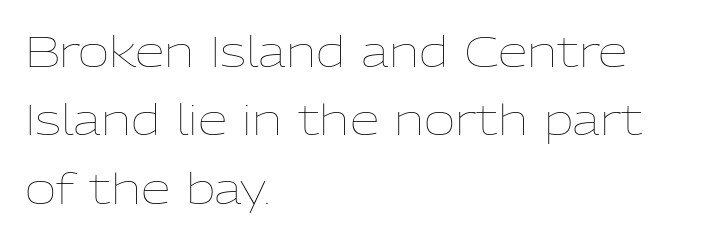
The image shows 43 px thin type, upright; set left-aligned, normal line spacing (1.59x), normal letter spacing, not underlined; low stroke contrast and a medium x-height.
